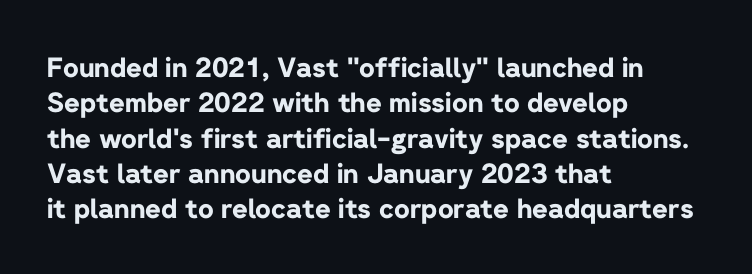
Q: Is the text bold? A: Yes.
Q: Is the text italic (slanted)? A: No, it is upright.
Q: Is the text underlined? A: No.
Q: How is the paragraph aligned? A: Left-aligned.
Q: Is the spacing between letters normal or unusually wide? A: Normal.
Q: Is the spacing between lines tight, normal or loose? A: Normal.
